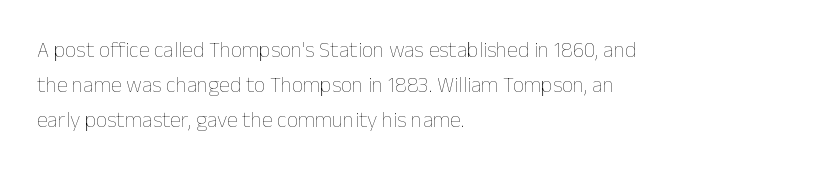
Q: Is the text bold? A: No.
Q: Is the text italic (slanted)? A: No, it is upright.
Q: Is the text underlined? A: No.
Q: How is the paragraph aligned? A: Left-aligned.
Q: Is the spacing between letters normal or unusually wide? A: Normal.
Q: Is the spacing between lines tight, normal or loose? A: Normal.
